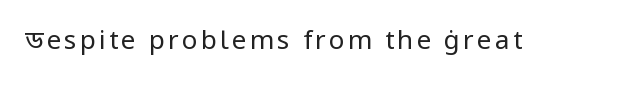
On a weight scale, this lands at 450 or below. The gap between lines stays unmarked. Notice how the stems are strictly vertical — no italics here.
